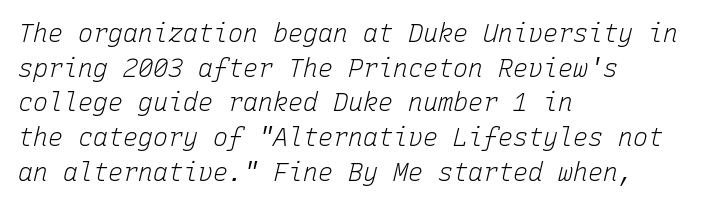
{"italic": "yes", "lean": "right", "slant_degrees": 15, "bold": "no", "underline": "no", "align": "left", "line_spacing": "normal", "line_spacing_ratio": 1.39, "letter_spacing": "normal", "letter_spacing_em": 0.0, "glyph_px": 25}
